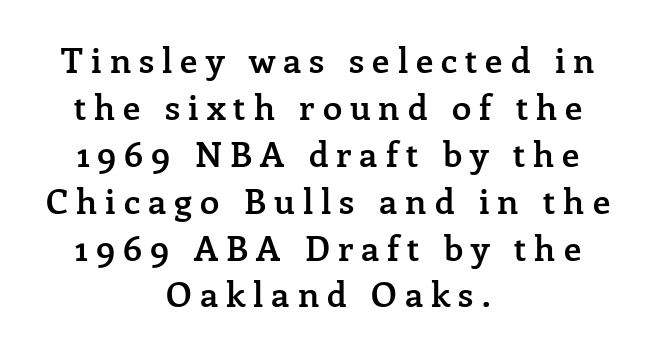
{"serif": "yes", "italic": "no", "bold": "semi", "weight": "semibold", "width": "normal", "stroke_contrast": "low", "x_height": "medium", "monospaced": "no", "underline": "no", "align": "center", "line_spacing": "normal", "line_spacing_ratio": 1.34, "letter_spacing": "wide", "letter_spacing_em": 0.23, "glyph_px": 35}
